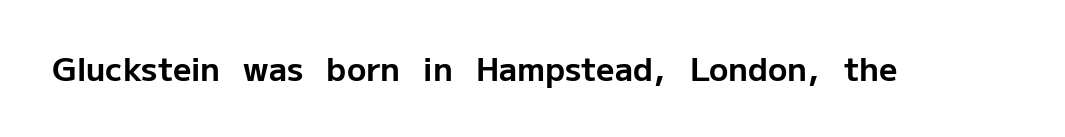
The image shows 32 px bold sans-serif type, upright; set normal letter spacing, not underlined; low stroke contrast and a medium x-height.
